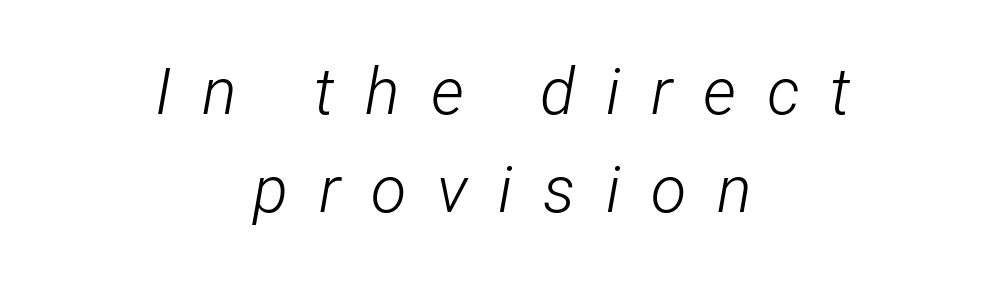
The image shows 65 px light, condensed type, italic (leaning right); set centered, normal line spacing (1.51x), unusually wide letter spacing (+0.47 em), not underlined; low stroke contrast and a medium x-height.
